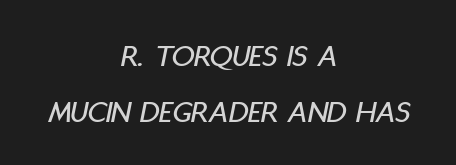
The image shows 32 px condensed type, italic (leaning right); set centered, line spacing 1.75x, normal letter spacing, not underlined; low stroke contrast and a large x-height.
